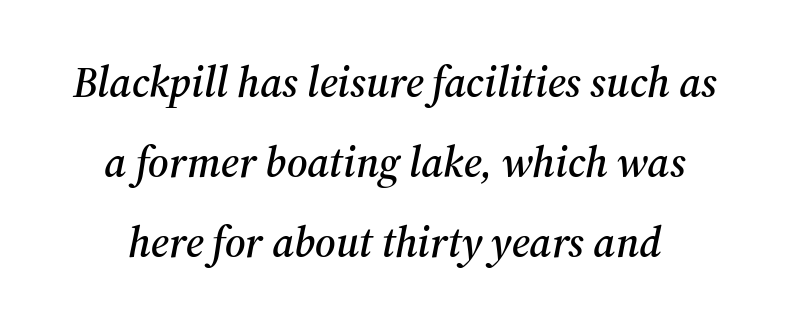
The image shows 43 px serif type, italic (leaning right); set centered, line spacing 1.86x, normal letter spacing, not underlined; medium stroke contrast and a medium x-height.
